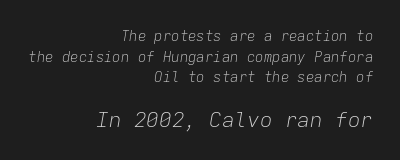
The paragraph shown leans on its right margin. Bigger letters appear in the bottom chunk; the top chunk is reduced. In terms of posture, this sample is oblique. Weight: in the light-to-regular range. This block has exactly the height ordinary leading produces.
